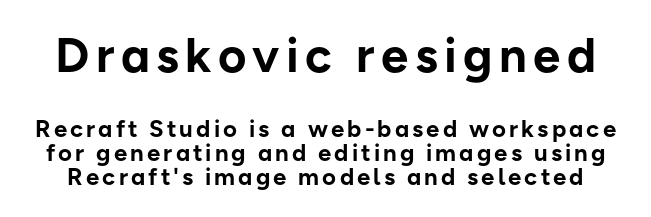
{"serif": "no", "italic": "no", "bold": "yes", "weight": "bold", "width": "normal", "stroke_contrast": "low", "x_height": "medium", "monospaced": "no", "underline": "no", "line_spacing": "tight", "line_spacing_ratio": 1.01, "larger_block": "first", "size_ratio": 2.04, "glyph_px": 49}
